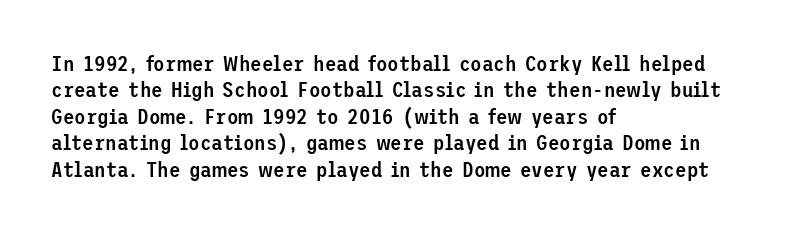
{"italic": "no", "bold": "semi", "underline": "no", "align": "left", "line_spacing": "normal", "line_spacing_ratio": 1.26, "letter_spacing": "normal", "letter_spacing_em": 0.0, "glyph_px": 21}
